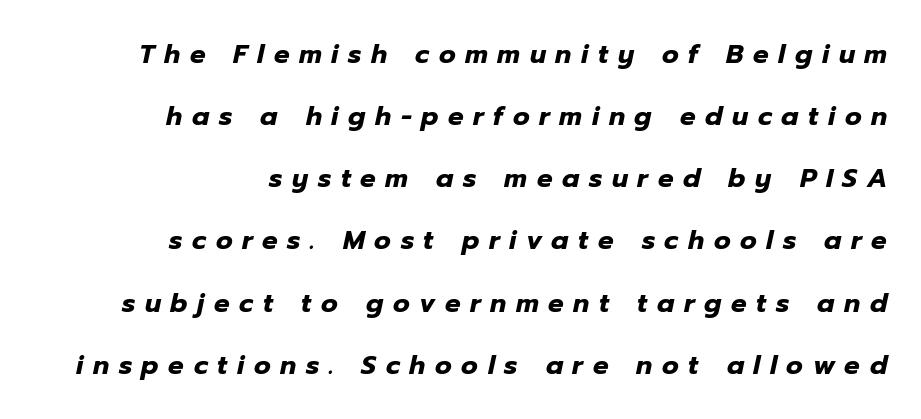
Q: Is the text bold? A: Yes.
Q: Is the text italic (slanted)? A: Yes, it leans right by about 12 degrees.
Q: Is the text underlined? A: No.
Q: How is the paragraph aligned? A: Right-aligned.
Q: Is the spacing between letters normal or unusually wide? A: Unusually wide.
Q: Is the spacing between lines tight, normal or loose? A: Loose.
